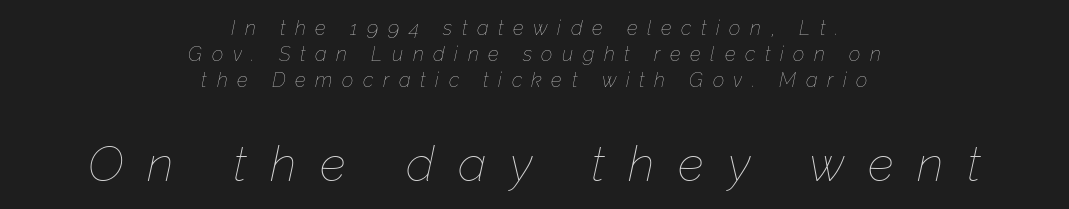
Does the bottom block carry the larger type? Yes, it does. There is plenty of visible air inserted between adjacent glyphs. Students, observe: this is what conventionally led text looks like. Do the characters align in a grid? No, the font is proportional. Has an underline been added? It has not. The font sits on the lighter half of the weight spectrum, regular included.
